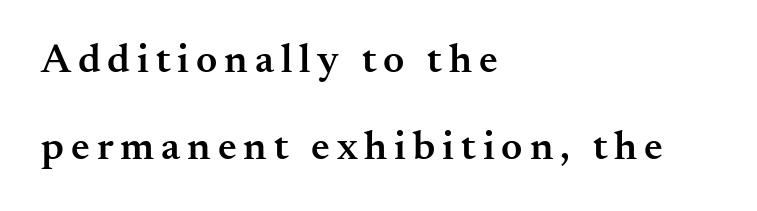
Q: Is the text bold? A: Semi-bold.
Q: Is the text italic (slanted)? A: No, it is upright.
Q: Is the typeface a serif or a sans-serif typeface? A: Serif.
Q: Is the text underlined? A: No.
Q: How is the paragraph aligned? A: Left-aligned.
Q: Is the spacing between lines tight, normal or loose? A: Loose.
Q: Width (condensed, normal, or wide)? A: Normal.
Q: Stroke contrast? A: Medium.
Q: x-height? A: Small.
Q: Monospaced? A: No.
